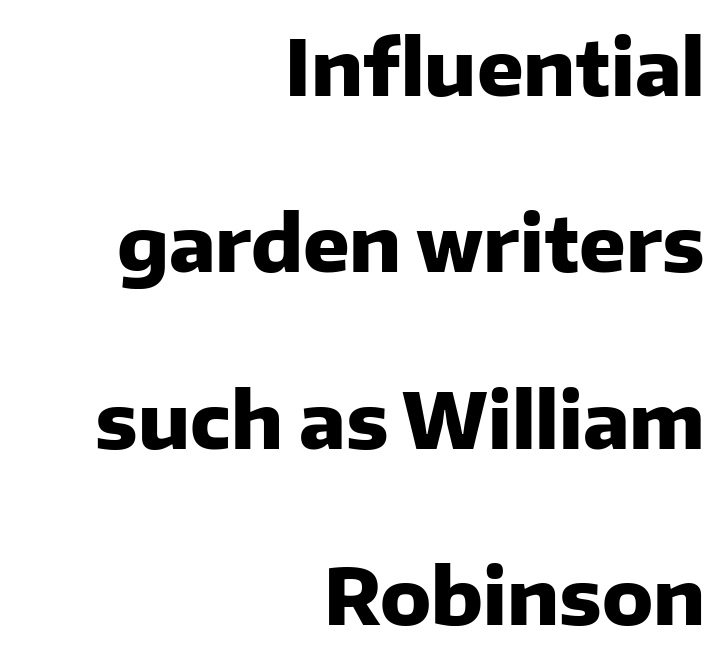
Q: Is the text bold? A: Yes.
Q: Is the text italic (slanted)? A: No, it is upright.
Q: Is the typeface a serif or a sans-serif typeface? A: Sans-serif.
Q: Is the text underlined? A: No.
Q: How is the paragraph aligned? A: Right-aligned.
Q: Is the spacing between letters normal or unusually wide? A: Normal.
Q: Is the spacing between lines tight, normal or loose? A: Loose.
Q: Width (condensed, normal, or wide)? A: Normal.
Q: Stroke contrast? A: Low.
Q: x-height? A: Medium.
Q: Monospaced? A: No.
